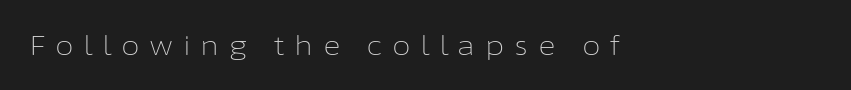
Does the lettering tilt? It doesn't — this is upright. The tracking jumps out immediately: characters are airy and widely separated. Each row of text sits above clean, open space. Horizontally, the lines are justified to the leading edge only.
